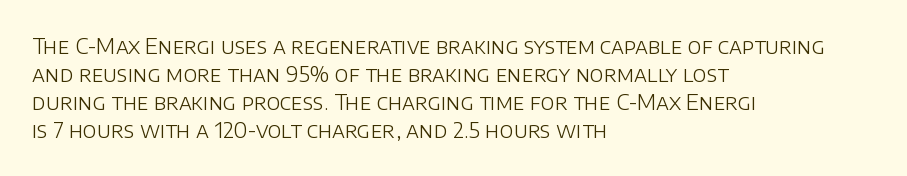
The image shows 21 px text type, upright; set left-aligned, normal line spacing (1.34x), normal letter spacing, not underlined.
